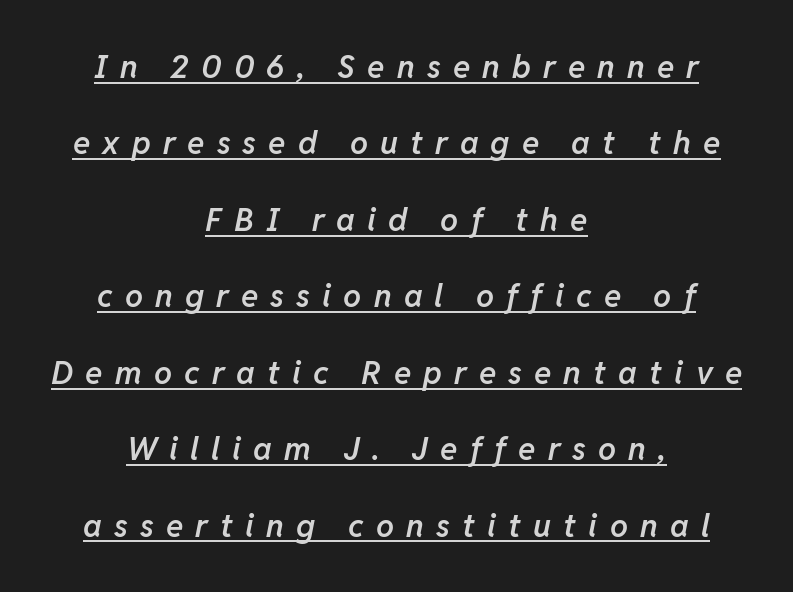
The image shows 32 px semibold type, italic (leaning right); set centered, loose line spacing (2.39x), unusually wide letter spacing (+0.38 em), underlined; low stroke contrast and a medium x-height.
